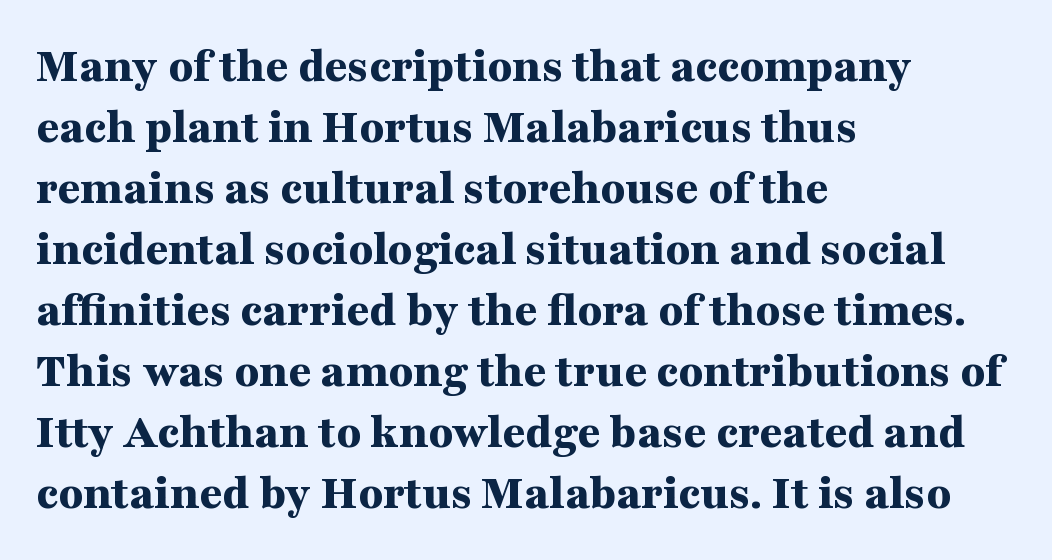
No italicization has been applied; the sample stays upright. This sample uses a serif face. Letter spacing: default. One-word summary of the alignment: left. This sample has the flowing, uneven cadence of proportional lettering. Strokes here are thick enough to call this a true bold.
